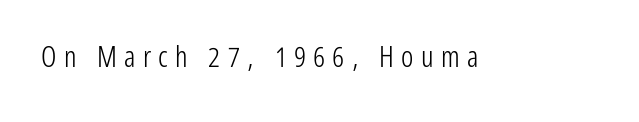
The image shows 29 px light, condensed sans-serif type, upright; set unusually wide letter spacing (+0.25 em), not underlined; low stroke contrast and a medium x-height.
